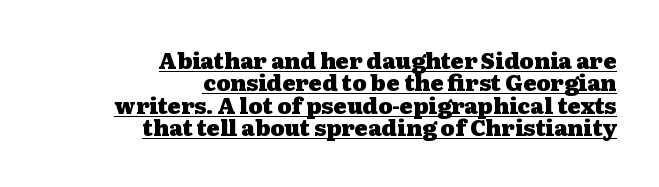
The image shows 22 px bold type, upright; set right-aligned, tight line spacing (1.02x), normal letter spacing, underlined.
